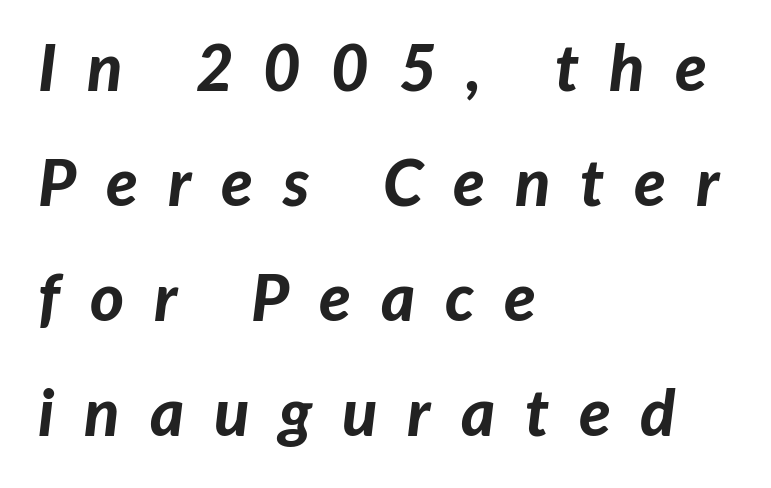
Varying glyph widths throughout — classic text-font behaviour. The face used here is rendered with a markedly widened letterfit. Lines of text with bare space underneath. The passage shown leans; its letterforms are oblique. Horizontal alignment here is leftward, the default for most running prose.
